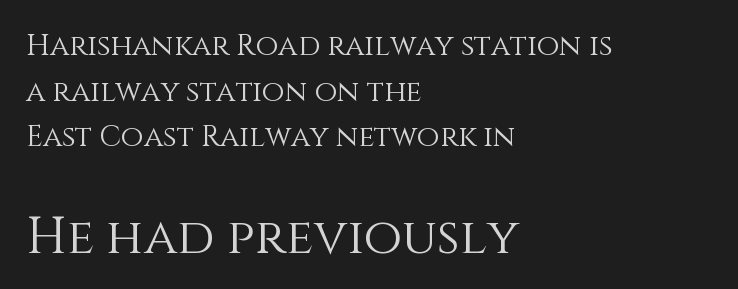
Q: Is the text bold? A: No.
Q: Is the text italic (slanted)? A: No, it is upright.
Q: Is the text underlined? A: No.
Q: How is the paragraph aligned? A: Left-aligned.
Q: Is the spacing between letters normal or unusually wide? A: Normal.
Q: Is the spacing between lines tight, normal or loose? A: Normal.
Q: Which block of text is set in a larger size, the first (top) or the second (bottom)? A: The second (bottom) one.
Q: Width (condensed, normal, or wide)? A: Normal.
Q: Stroke contrast? A: Medium.
Q: x-height? A: Large.
Q: Monospaced? A: No.
